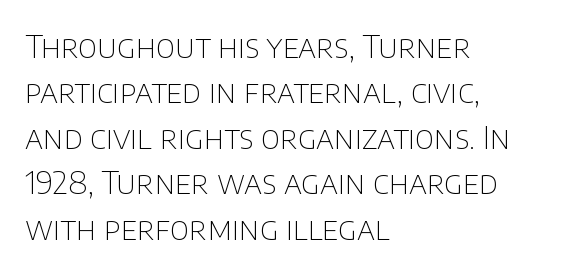
This sample has the flowing, uneven cadence of proportional lettering. Posture: vertical. How would I describe the line gaps? Plain and ordinary. There is no visible air inserted between adjacent glyphs.
